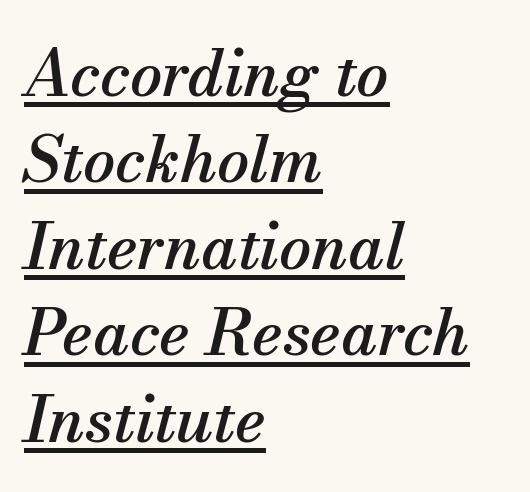
The image shows 64 px serif type, italic (leaning right); set left-aligned, normal line spacing (1.35x), normal letter spacing, underlined; medium stroke contrast and a small x-height.
